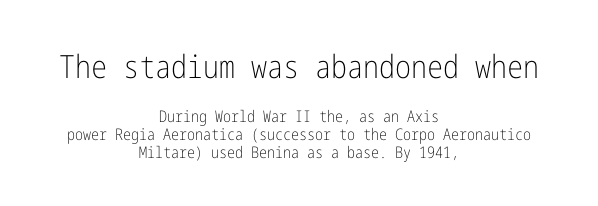
Q: Is the text bold? A: No.
Q: Is the text italic (slanted)? A: No, it is upright.
Q: Is the typeface a serif or a sans-serif typeface? A: Sans-serif.
Q: Is the text underlined? A: No.
Q: How is the paragraph aligned? A: Centered.
Q: Is the spacing between letters normal or unusually wide? A: Normal.
Q: Is the spacing between lines tight, normal or loose? A: Tight.
Q: Which block of text is set in a larger size, the first (top) or the second (bottom)? A: The first (top) one.
Q: Width (condensed, normal, or wide)? A: Condensed.
Q: Stroke contrast? A: Low.
Q: x-height? A: Medium.
